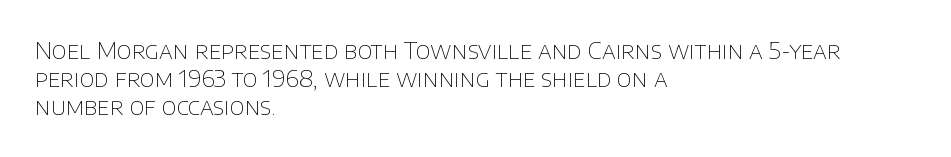
The image shows 23 px text type, upright; set left-aligned, line spacing 1.22x, normal letter spacing, not underlined.
